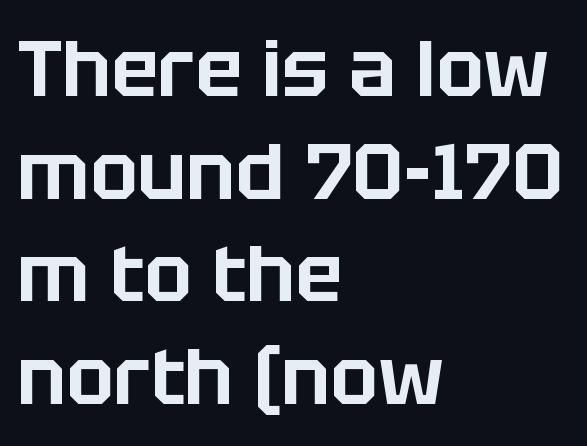
The image shows 79 px sans-serif type, upright; set left-aligned, normal line spacing (1.3x), normal letter spacing, not underlined; low stroke contrast and a large x-height.
